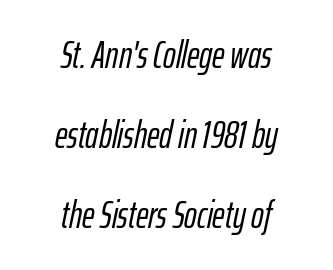
Q: Is the text italic (slanted)? A: Yes, it leans right by about 12 degrees.
Q: Is the text underlined? A: No.
Q: How is the paragraph aligned? A: Centered.
Q: Is the spacing between letters normal or unusually wide? A: Normal.
Q: Is the spacing between lines tight, normal or loose? A: Loose.
Q: Width (condensed, normal, or wide)? A: Condensed.
Q: Stroke contrast? A: Low.
Q: x-height? A: Medium.
Q: Monospaced? A: No.
